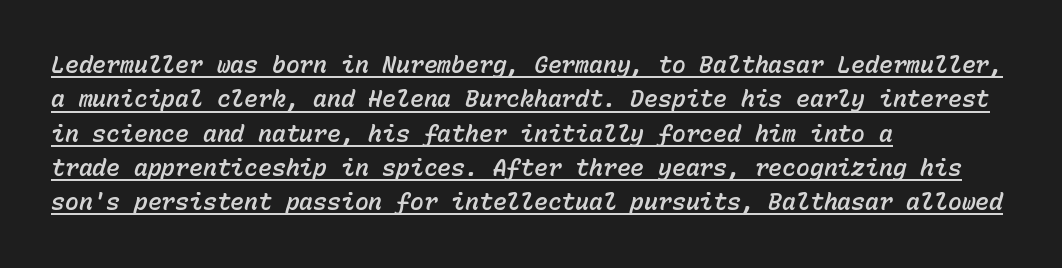
Q: Is the text italic (slanted)? A: Yes, it leans right by about 15 degrees.
Q: Is the text underlined? A: Yes.
Q: How is the paragraph aligned? A: Left-aligned.
Q: Is the spacing between letters normal or unusually wide? A: Normal.
Q: Is the spacing between lines tight, normal or loose? A: Normal.
